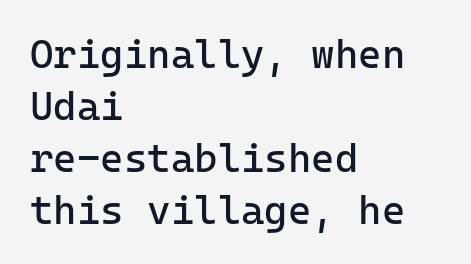
The image shows 40 px regular-weight sans-serif type, upright; set left-aligned, normal line spacing (1.3x), normal letter spacing, not underlined; low stroke contrast and a medium x-height.
